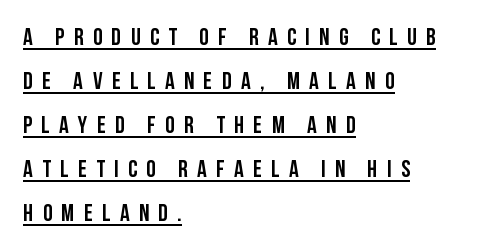
Q: Is the text italic (slanted)? A: No, it is upright.
Q: Is the text underlined? A: Yes.
Q: How is the paragraph aligned? A: Left-aligned.
Q: Is the spacing between letters normal or unusually wide? A: Unusually wide.
